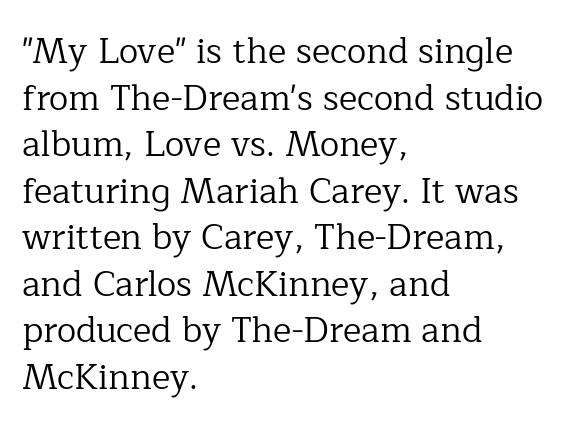
Underlining? Definitely not there. Here the designer chose a conventional face with non-uniform glyph widths. The letterforms sit at book weight or below. Ascenders rise straight up at ninety degrees.
